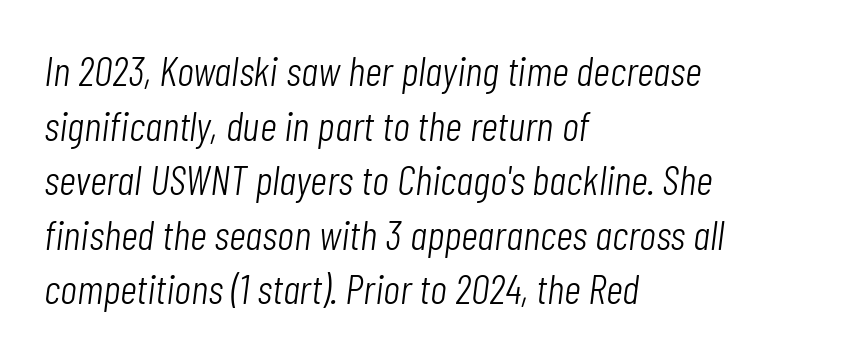
The image shows 42 px light, condensed type, italic (leaning right); set left-aligned, normal line spacing (1.3x), normal letter spacing, not underlined; low stroke contrast and a medium x-height.
